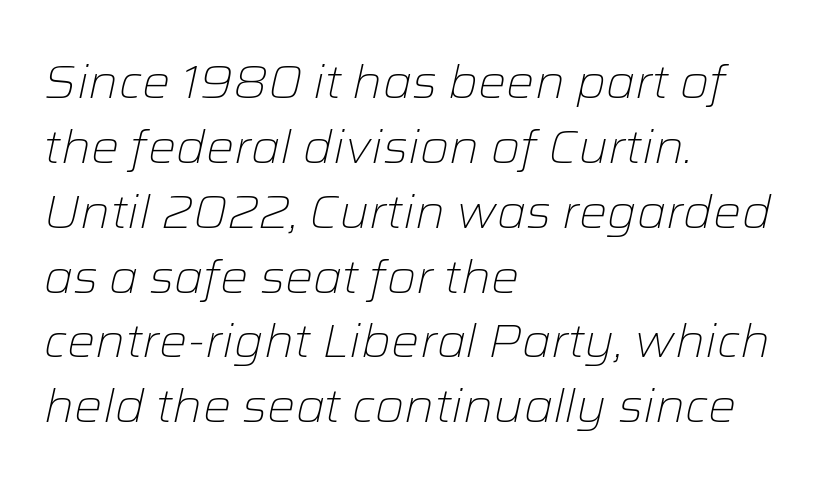
{"italic": "yes", "lean": "right", "slant_degrees": 12, "bold": "no", "weight": "light", "width": "normal", "stroke_contrast": "low", "x_height": "medium", "monospaced": "no", "underline": "no", "align": "left", "line_spacing": "normal", "line_spacing_ratio": 1.38, "letter_spacing": "normal", "letter_spacing_em": 0.0, "glyph_px": 47}
